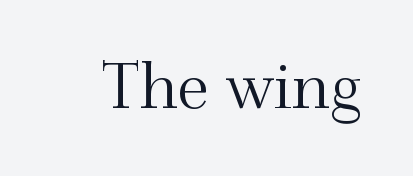
{"serif": "yes", "italic": "no", "width": "normal", "stroke_contrast": "medium", "x_height": "small", "monospaced": "no", "underline": "no", "letter_spacing": "normal", "letter_spacing_em": 0.0, "glyph_px": 63}
